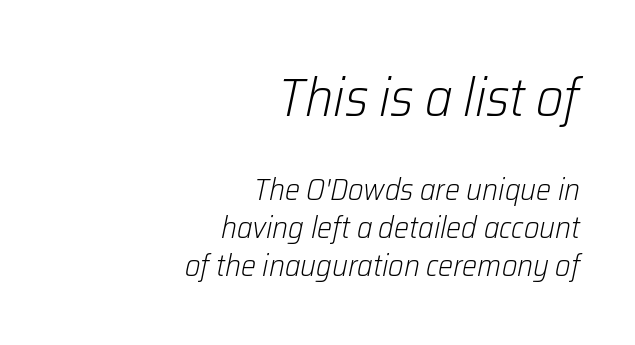
Q: Is the text bold? A: No.
Q: Is the text italic (slanted)? A: Yes, it leans right by about 12 degrees.
Q: Is the text underlined? A: No.
Q: How is the paragraph aligned? A: Right-aligned.
Q: Is the spacing between letters normal or unusually wide? A: Normal.
Q: Is the spacing between lines tight, normal or loose? A: Normal.
Q: Which block of text is set in a larger size, the first (top) or the second (bottom)? A: The first (top) one.
Q: Width (condensed, normal, or wide)? A: Normal.
Q: Stroke contrast? A: Low.
Q: x-height? A: Medium.
Q: Monospaced? A: No.
